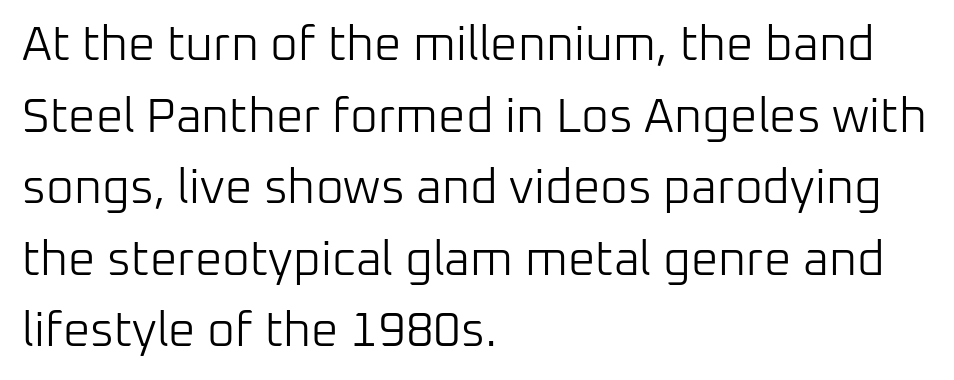
{"serif": "no", "italic": "no", "bold": "no", "weight": "light", "width": "normal", "stroke_contrast": "low", "x_height": "medium", "monospaced": "no", "underline": "no", "align": "left", "line_spacing": "normal", "line_spacing_ratio": 1.49, "letter_spacing": "normal", "letter_spacing_em": 0.0, "glyph_px": 48}
